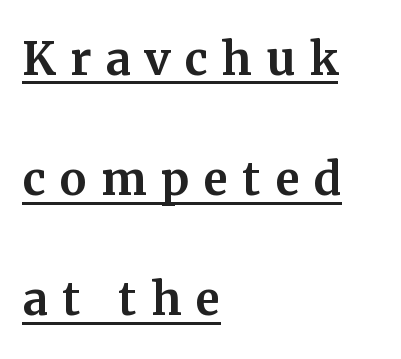
{"serif": "yes", "italic": "no", "width": "normal", "stroke_contrast": "medium", "x_height": "medium", "monospaced": "no", "underline": "yes", "align": "left", "line_spacing": "loose", "line_spacing_ratio": 1.97, "letter_spacing": "wide", "letter_spacing_em": 0.23, "glyph_px": 61}
